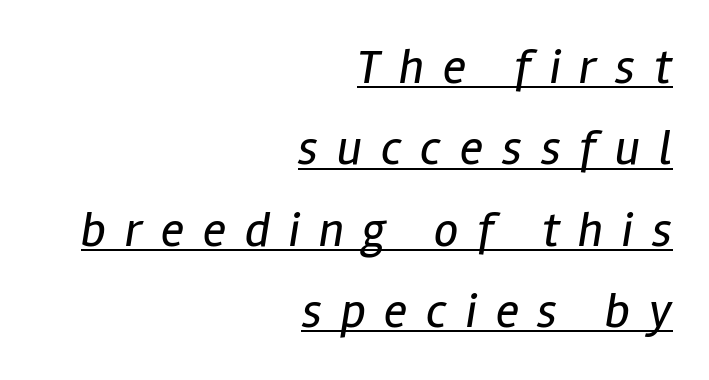
{"italic": "yes", "lean": "right", "slant_degrees": 12, "bold": "no", "weight": "regular", "width": "condensed", "stroke_contrast": "low", "x_height": "medium", "monospaced": "no", "underline": "yes", "align": "right", "line_spacing": "normal", "line_spacing_ratio": 1.66, "letter_spacing": "wide", "letter_spacing_em": 0.38, "glyph_px": 49}
